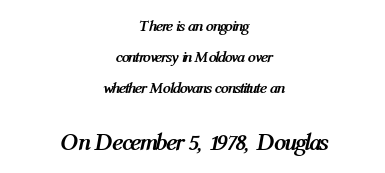
{"italic": "yes", "lean": "right", "slant_degrees": 12, "bold": "yes", "underline": "no", "align": "center", "line_spacing": "loose", "line_spacing_ratio": 1.95, "letter_spacing": "normal", "letter_spacing_em": 0.0, "larger_block": "second", "size_ratio": 1.5, "glyph_px": 24}
